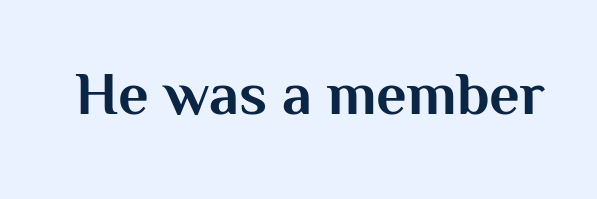
Note the varied advance widths — an 'i' is clearly narrower than an 'm'. The space beneath each line is pristine and unruled. Stroke thickness is high; the sample reads as a true bold. Glyph-to-glyph distance matches everyday printed text. You can tell from the bare stems that sans-serif type was used.
